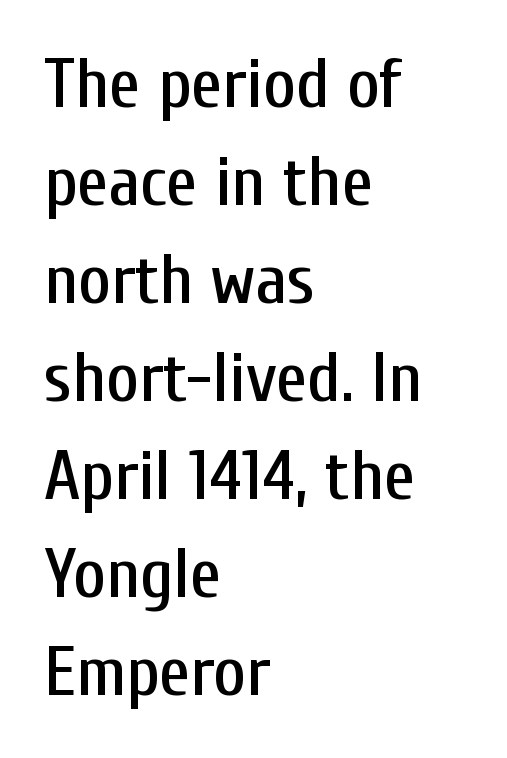
Examine the stroke ends and you'll find no serifs. These lines are rendered in a variable-pitch font. Spacing between characters is what you'd get straight out of the box. If you drew a ruler down the left edge, every line would touch it. Tall strokes in this sample are plumb rather than angled. Underline: absent.
